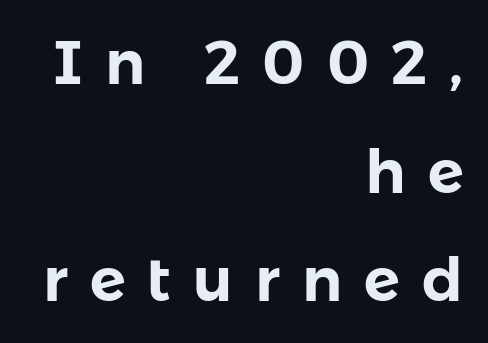
Reading down the block, your eye finds every line finishing at a fixed right position. A typesetter would call this proportional, since set widths differ per character. What stands out about the letter spacing? Its width — letters are far apart. Italic: no, the glyphs are upright roman.
